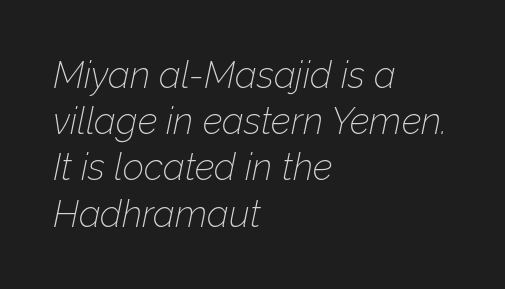
Q: Is the text bold? A: No.
Q: Is the text italic (slanted)? A: Yes, it leans right by about 12 degrees.
Q: Is the text underlined? A: No.
Q: How is the paragraph aligned? A: Left-aligned.
Q: Is the spacing between letters normal or unusually wide? A: Normal.
Q: Is the spacing between lines tight, normal or loose? A: Normal.
Q: Width (condensed, normal, or wide)? A: Normal.
Q: Stroke contrast? A: Low.
Q: x-height? A: Medium.
Q: Monospaced? A: No.
